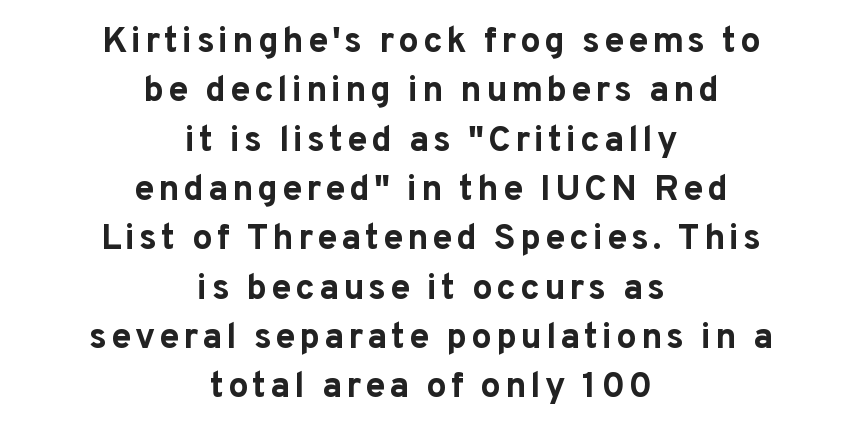
This is roman type, the default non-slanted kind. The text block is weighted toward neither margin, spreading evenly from the middle. The rendering uses a bold face; every stroke is thick and dark. Proportional: the letters do not fall into vertical columns. Descenders are the only things crossing below the line. Serifs: no, the terminals of the letterforms are clean.
